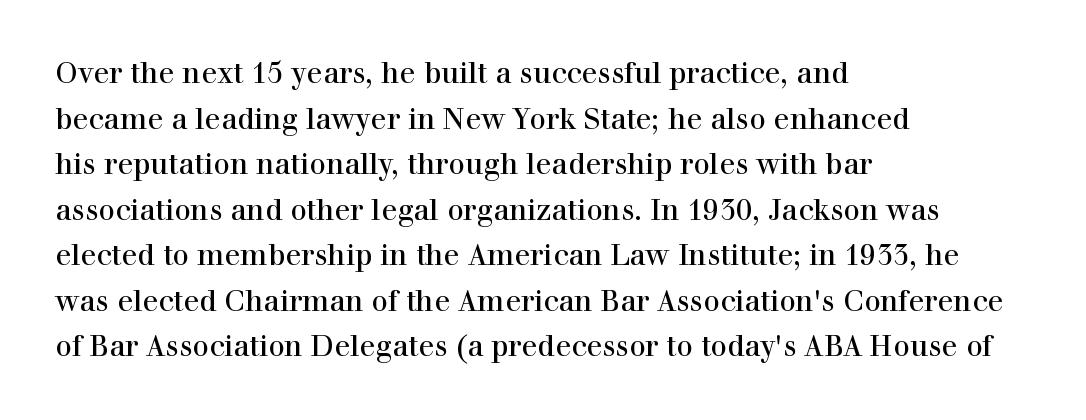
Q: Is the text italic (slanted)? A: No, it is upright.
Q: Is the typeface a serif or a sans-serif typeface? A: Serif.
Q: Is the text underlined? A: No.
Q: How is the paragraph aligned? A: Left-aligned.
Q: Is the spacing between letters normal or unusually wide? A: Normal.
Q: Is the spacing between lines tight, normal or loose? A: Normal.
Q: Width (condensed, normal, or wide)? A: Normal.
Q: x-height? A: Medium.
Q: Monospaced? A: No.
